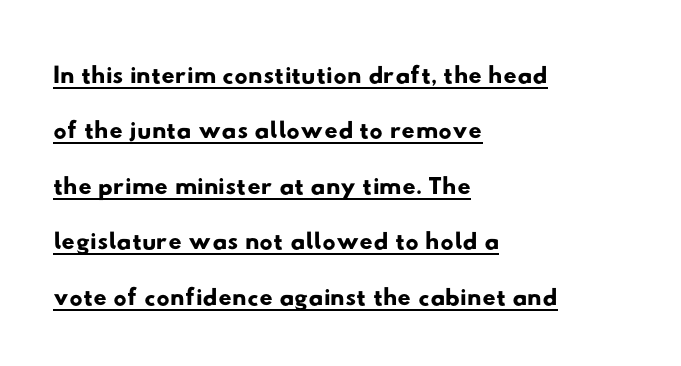
The image shows 37 px wide sans-serif type; set left-aligned, normal line spacing (1.5x), normal letter spacing, underlined; low stroke contrast and a small x-height.
